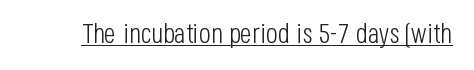
{"serif": "no", "italic": "no", "bold": "no", "weight": "light", "width": "condensed", "stroke_contrast": "low", "x_height": "large", "monospaced": "no", "underline": "yes", "letter_spacing": "normal", "letter_spacing_em": 0.0, "glyph_px": 28}
